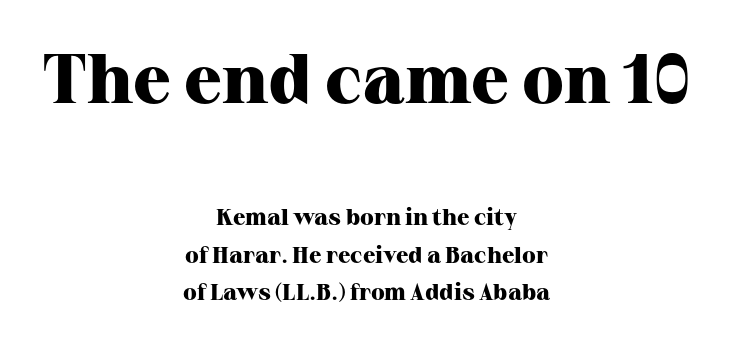
Q: Is the text bold? A: Yes.
Q: Is the text italic (slanted)? A: No, it is upright.
Q: Is the typeface a serif or a sans-serif typeface? A: Serif.
Q: Is the text underlined? A: No.
Q: How is the paragraph aligned? A: Centered.
Q: Is the spacing between letters normal or unusually wide? A: Normal.
Q: Is the spacing between lines tight, normal or loose? A: Normal.
Q: Which block of text is set in a larger size, the first (top) or the second (bottom)? A: The first (top) one.
Q: Width (condensed, normal, or wide)? A: Normal.
Q: Stroke contrast? A: High.
Q: x-height? A: Medium.
Q: Monospaced? A: No.
